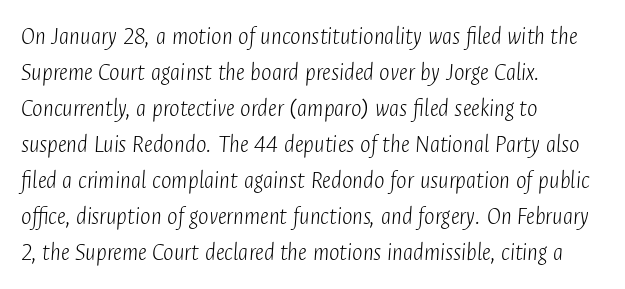
{"italic": "yes", "lean": "right", "slant_degrees": 4, "bold": "no", "underline": "no", "align": "left", "line_spacing": "normal", "line_spacing_ratio": 1.44, "letter_spacing": "normal", "letter_spacing_em": 0.0, "glyph_px": 25}
